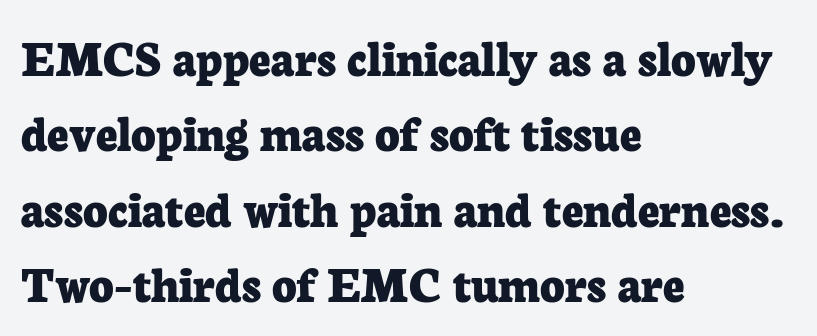
{"serif": "yes", "italic": "no", "bold": "yes", "weight": "bold", "width": "normal", "stroke_contrast": "low", "x_height": "medium", "monospaced": "no", "underline": "no", "align": "left", "line_spacing": "normal", "line_spacing_ratio": 1.42, "letter_spacing": "normal", "letter_spacing_em": 0.0, "glyph_px": 53}
